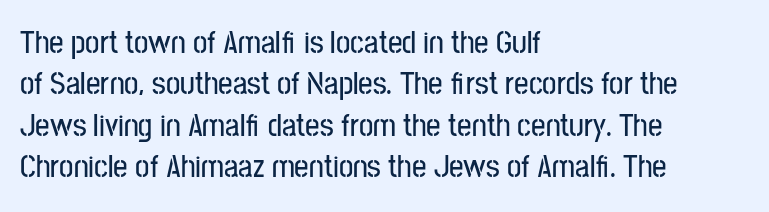
Q: Is the text italic (slanted)? A: No, it is upright.
Q: Is the typeface a serif or a sans-serif typeface? A: Sans-serif.
Q: Is the text underlined? A: No.
Q: How is the paragraph aligned? A: Left-aligned.
Q: Is the spacing between letters normal or unusually wide? A: Normal.
Q: Is the spacing between lines tight, normal or loose? A: Normal.
Q: Width (condensed, normal, or wide)? A: Condensed.
Q: Stroke contrast? A: Low.
Q: x-height? A: Medium.
Q: Monospaced? A: No.
